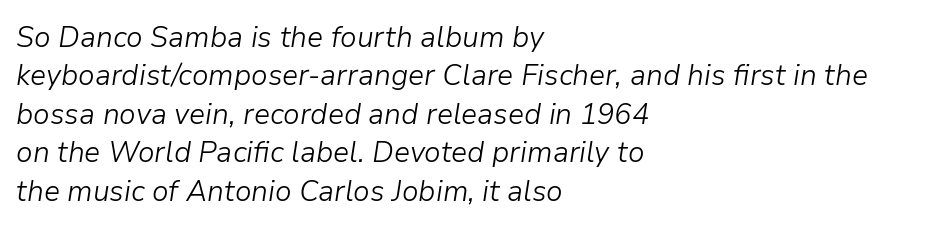
Baseline-to-baseline distance is the conventional proportion of letter height. Style check: oblique. Each row of text sits above clean, open space. The typeface has the unassuming heft of standard copy or less. Short note: letters normally spaced.
